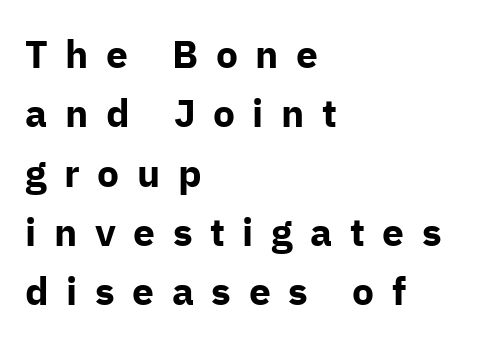
Q: Is the text bold? A: Yes.
Q: Is the text italic (slanted)? A: No, it is upright.
Q: Is the typeface a serif or a sans-serif typeface? A: Sans-serif.
Q: Is the text underlined? A: No.
Q: How is the paragraph aligned? A: Left-aligned.
Q: Is the spacing between letters normal or unusually wide? A: Unusually wide.
Q: Is the spacing between lines tight, normal or loose? A: Normal.
Q: Width (condensed, normal, or wide)? A: Normal.
Q: Stroke contrast? A: Low.
Q: x-height? A: Medium.
Q: Monospaced? A: No.
